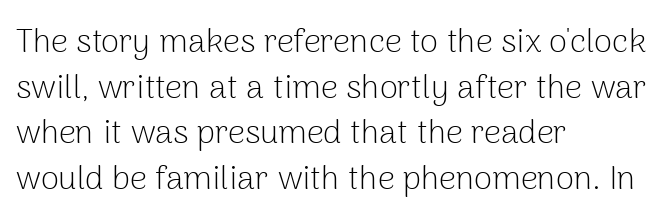
Spacing verdict: proportional, widths tailored to each character. Posture: vertical. The weight tops out at a normal text grade. A typesetter would label this face a sans. You could call the tracking neutral — neither tight nor loose. Teacher's note: observe the even left margin — that is flush-left alignment.
